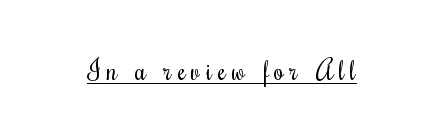
The image shows 26 px text type; set unusually wide letter spacing (+0.23 em), underlined.
